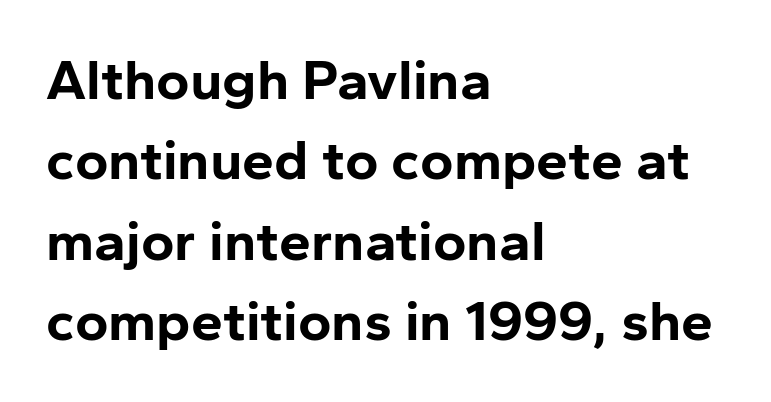
{"serif": "no", "italic": "no", "bold": "yes", "weight": "bold", "width": "normal", "stroke_contrast": "low", "x_height": "medium", "monospaced": "no", "underline": "no", "align": "left", "line_spacing": "normal", "line_spacing_ratio": 1.41, "letter_spacing": "normal", "letter_spacing_em": 0.0, "glyph_px": 57}
